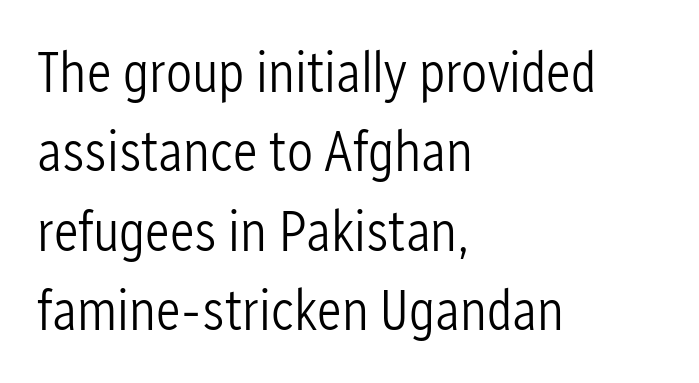
{"serif": "no", "italic": "no", "bold": "no", "weight": "light", "width": "condensed", "stroke_contrast": "low", "x_height": "medium", "monospaced": "no", "underline": "no", "align": "left", "line_spacing": "normal", "line_spacing_ratio": 1.37, "letter_spacing": "normal", "letter_spacing_em": 0.0, "glyph_px": 58}
